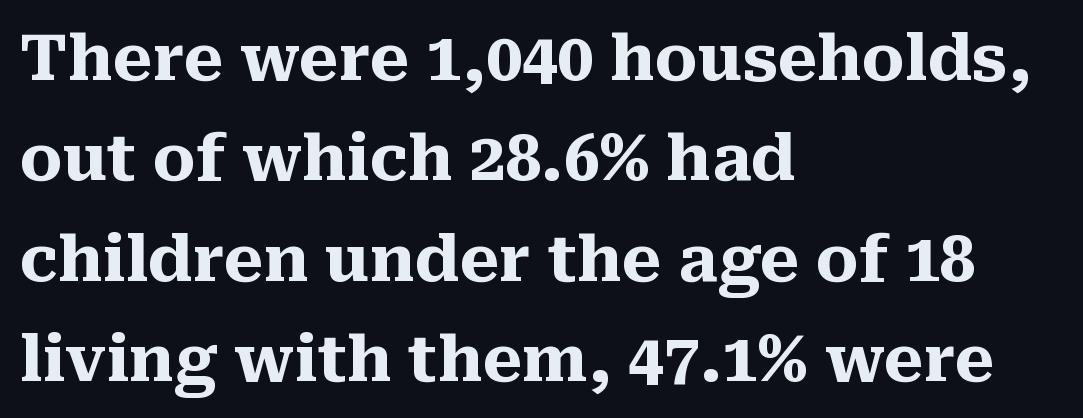
The image shows 64 px heavy serif type, upright; set left-aligned, normal line spacing (1.57x), normal letter spacing, not underlined; medium stroke contrast and a medium x-height.
